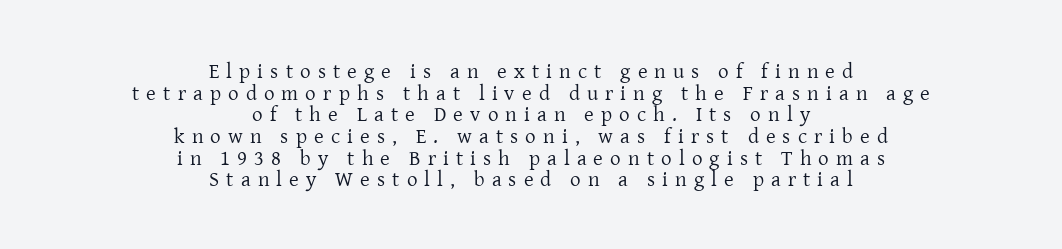
The image shows 21 px text type, upright; set centered, tight line spacing (1.03x), unusually wide letter spacing (+0.34 em), not underlined.
